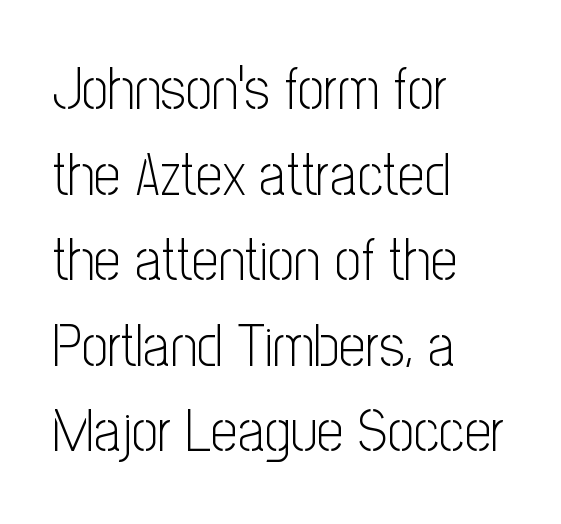
The image shows 59 px light, condensed sans-serif type, upright; set left-aligned, normal line spacing (1.45x), normal letter spacing, not underlined; low stroke contrast and a medium x-height.
